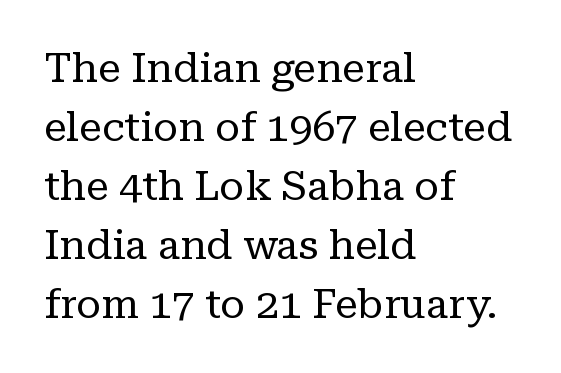
The type sits square on the baseline with zero lean. This sample uses plain, unmodified letter spacing. Caption: multi-line text, flush left, ragged right. The typesetting does not lean heavy: it is not bold.
